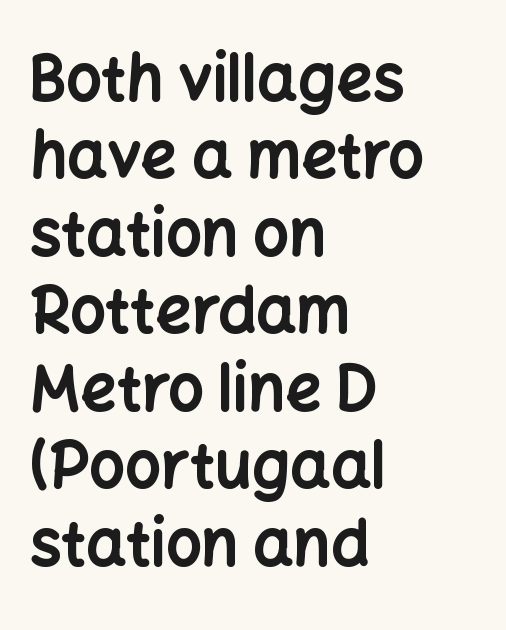
Q: Is the text bold? A: Yes.
Q: Is the text italic (slanted)? A: No, it is upright.
Q: Is the typeface a serif or a sans-serif typeface? A: Sans-serif.
Q: Is the text underlined? A: No.
Q: How is the paragraph aligned? A: Left-aligned.
Q: Is the spacing between letters normal or unusually wide? A: Normal.
Q: Width (condensed, normal, or wide)? A: Normal.
Q: Stroke contrast? A: Low.
Q: x-height? A: Medium.
Q: Monospaced? A: No.
